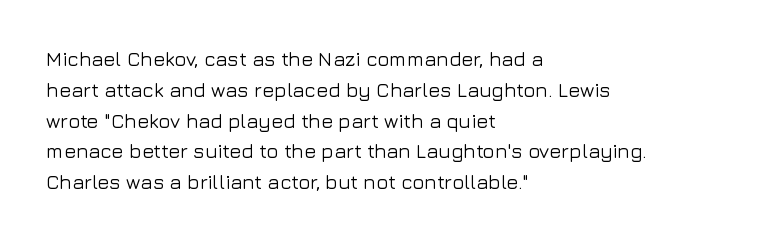
Letter spacing: default. This rendering uses left alignment, leaving the right contour irregular. The axis of the letterforms is exactly vertical. Evenly set lines give the paragraph a standard silhouette.
